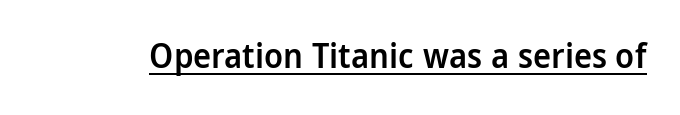
Q: Is the text bold? A: Semi-bold.
Q: Is the text italic (slanted)? A: No, it is upright.
Q: Is the typeface a serif or a sans-serif typeface? A: Sans-serif.
Q: Is the text underlined? A: Yes.
Q: Is the spacing between letters normal or unusually wide? A: Normal.
Q: Width (condensed, normal, or wide)? A: Condensed.
Q: Stroke contrast? A: Low.
Q: x-height? A: Large.
Q: Monospaced? A: No.
